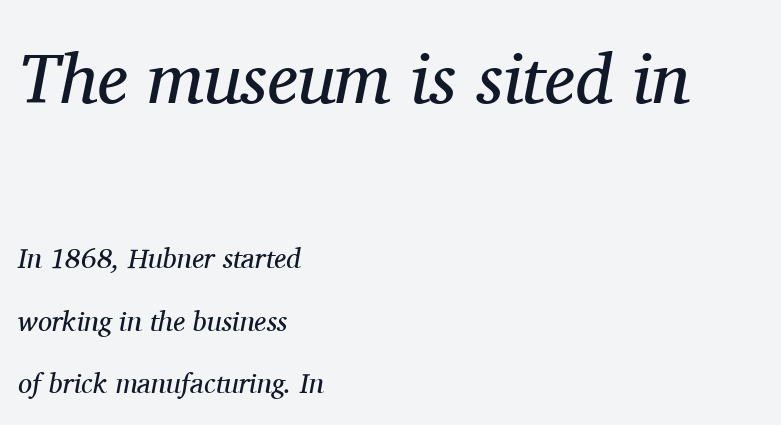
{"serif": "yes", "italic": "yes", "lean": "right", "slant_degrees": 11, "bold": "no", "weight": "regular", "width": "normal", "stroke_contrast": "medium", "x_height": "medium", "monospaced": "no", "underline": "no", "align": "left", "line_spacing": "loose", "line_spacing_ratio": 2.24, "letter_spacing": "normal", "letter_spacing_em": 0.0, "larger_block": "first", "size_ratio": 2.54, "glyph_px": 71}
